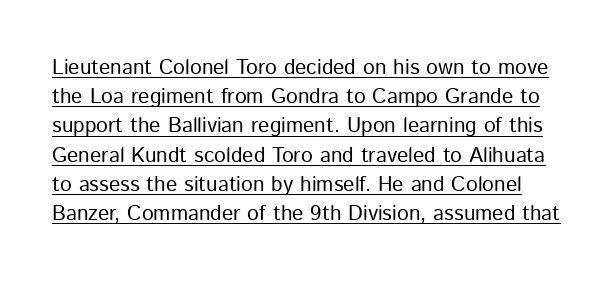
The image shows 21 px text type, upright; set normal line spacing (1.39x), normal letter spacing, underlined.
